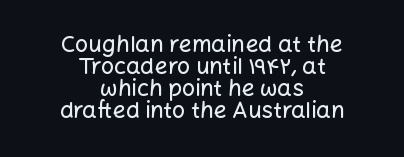
Q: Is the text italic (slanted)? A: No, it is upright.
Q: Is the text underlined? A: No.
Q: How is the paragraph aligned? A: Centered.
Q: Is the spacing between letters normal or unusually wide? A: Normal.
Q: Is the spacing between lines tight, normal or loose? A: Tight.
